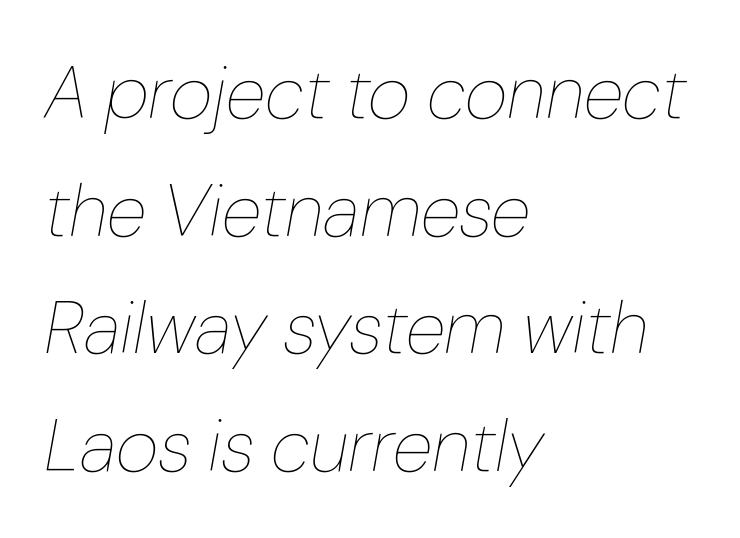
The image shows 74 px thin type, italic (leaning right); set left-aligned, normal line spacing (1.59x), normal letter spacing, not underlined; low stroke contrast and a medium x-height.
